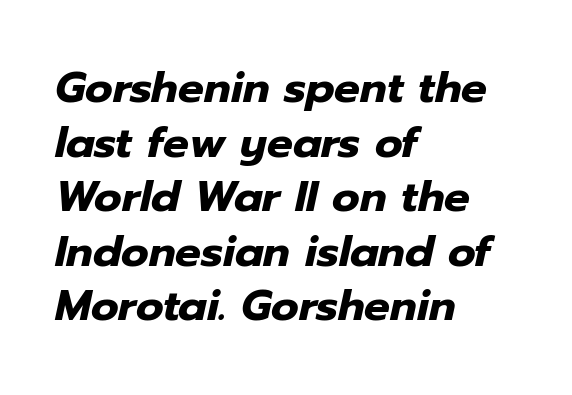
Look at the tracking — it's just the regular setting, nothing added. Think of a printed novel: that variable character pitch is what you see here. Leftover space on each line is placed entirely after the last word. One glance says typical: line gaps are just what's usual. Letters rest on an invisible, unmarked baseline.
